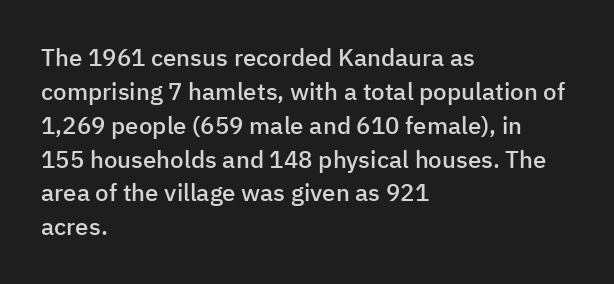
Q: Is the text bold? A: Semi-bold.
Q: Is the text italic (slanted)? A: No, it is upright.
Q: Is the text underlined? A: No.
Q: How is the paragraph aligned? A: Left-aligned.
Q: Is the spacing between letters normal or unusually wide? A: Normal.
Q: Is the spacing between lines tight, normal or loose? A: Normal.
